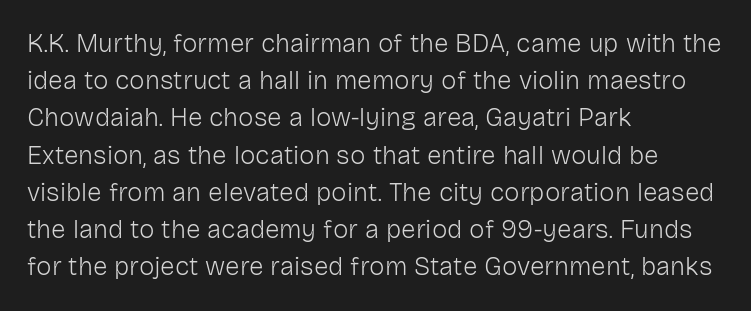
The image shows 26 px text type, upright; set left-aligned, normal line spacing (1.43x), normal letter spacing, not underlined.
